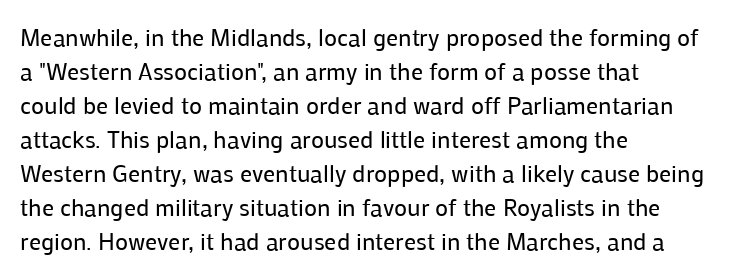
Q: Is the text bold? A: No.
Q: Is the text italic (slanted)? A: No, it is upright.
Q: Is the text underlined? A: No.
Q: How is the paragraph aligned? A: Left-aligned.
Q: Is the spacing between letters normal or unusually wide? A: Normal.
Q: Is the spacing between lines tight, normal or loose? A: Normal.
